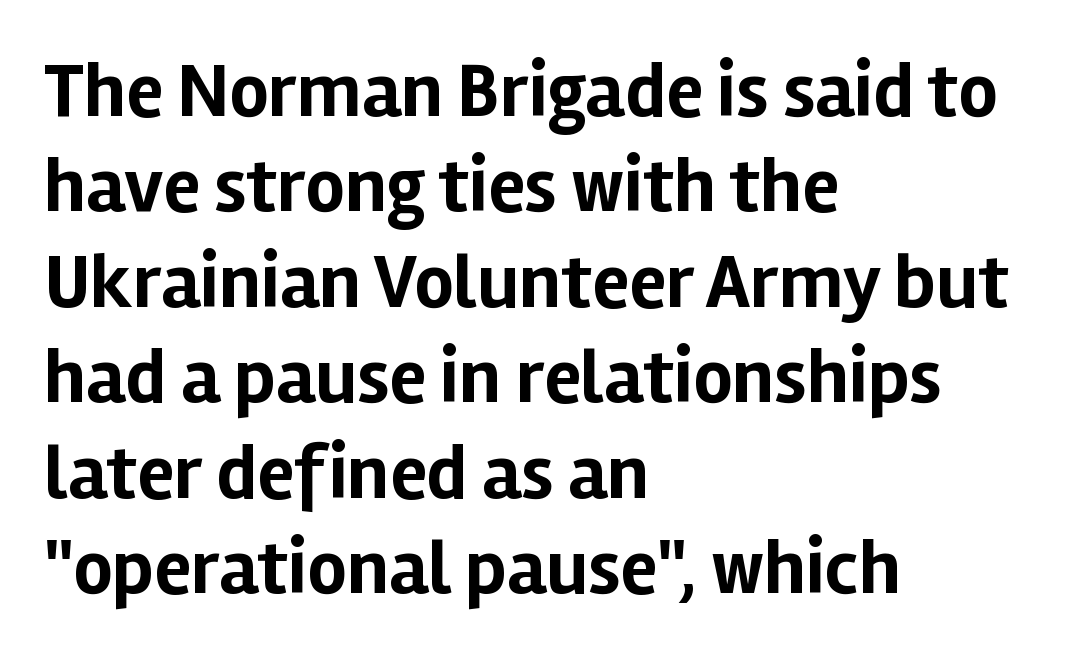
Characters follow at the spacing the type designer built in. Character widths vary here, with narrow letters taking less room than wide ones. Set as a true bold cut, around the 700 mark. Just letters on the line, the space beneath them empty. Vertical strokes here are truly vertical. The paragraph shown leans on its left margin.
